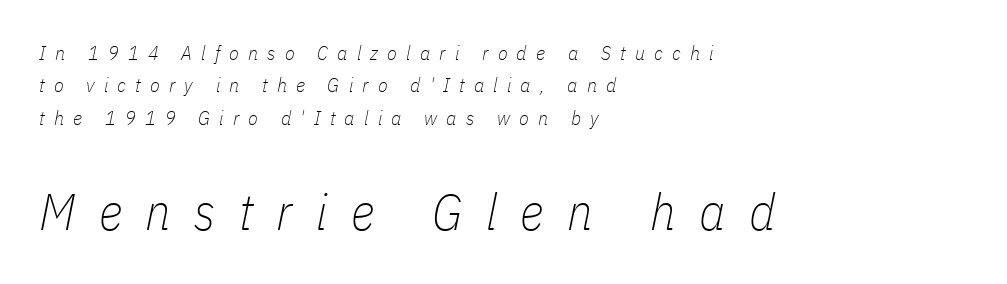
{"italic": "yes", "lean": "right", "slant_degrees": 11, "bold": "no", "weight": "thin", "width": "condensed", "stroke_contrast": "low", "x_height": "medium", "monospaced": "no", "underline": "no", "align": "left", "line_spacing": "normal", "line_spacing_ratio": 1.62, "letter_spacing": "wide", "letter_spacing_em": 0.46, "larger_block": "second", "size_ratio": 2.55, "glyph_px": 51}
